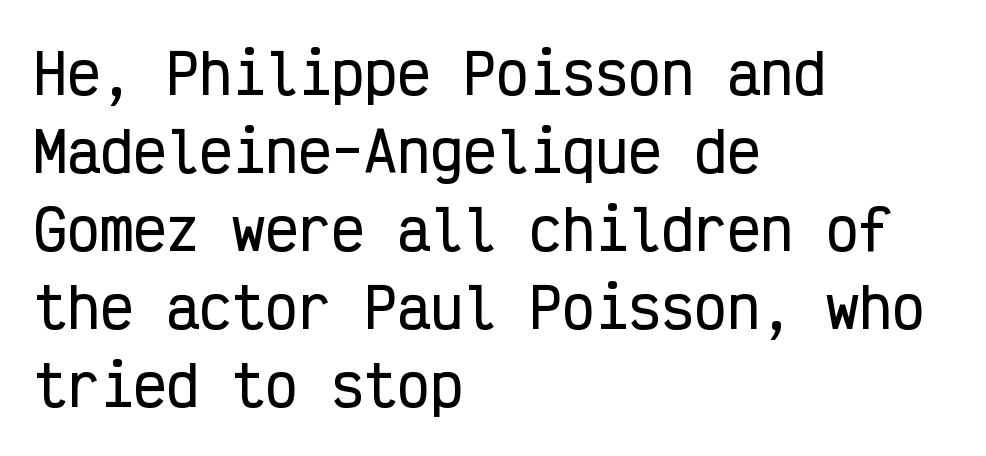
This rendering leaves character spacing at its baseline value. The rendering uses typewriter-style spacing with identical character cells. Honestly, there is no underline to notice here at all. Grotesque or geometric, the face here clearly has no serifs. Posture: straight, roman, zero tilt.
